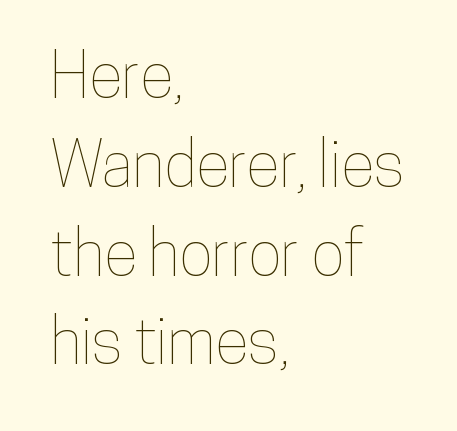
Q: Is the text italic (slanted)? A: No, it is upright.
Q: Is the text underlined? A: No.
Q: How is the paragraph aligned? A: Left-aligned.
Q: Is the spacing between letters normal or unusually wide? A: Normal.
Q: Is the spacing between lines tight, normal or loose? A: Normal.
Q: Width (condensed, normal, or wide)? A: Condensed.
Q: Stroke contrast? A: Low.
Q: x-height? A: Medium.
Q: Monospaced? A: No.
